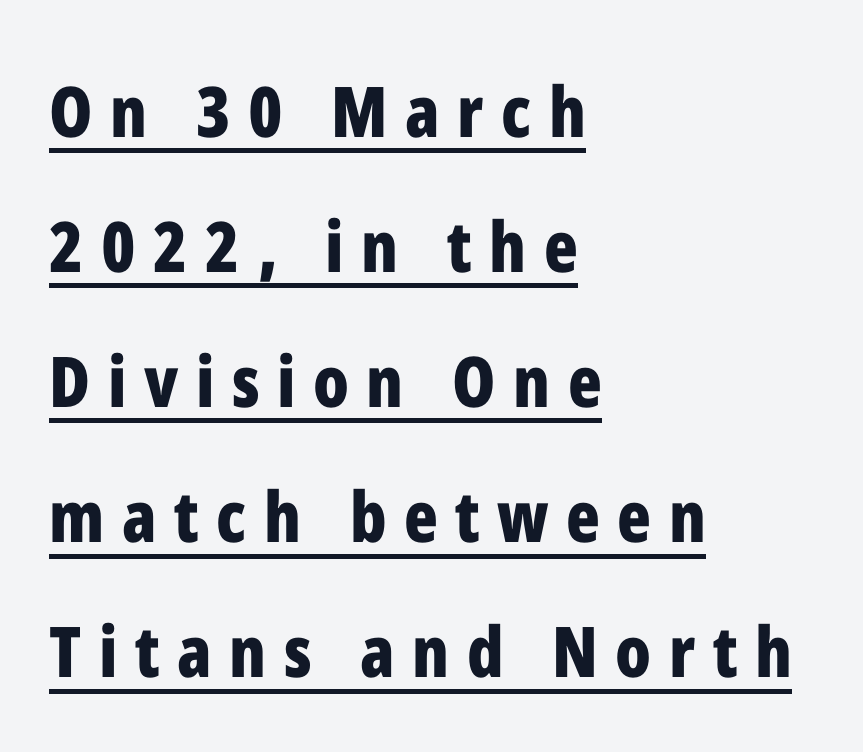
This rendering widens character spacing well past its baseline value. Has an underline been added? It has. Every character sits straight up, as roman type does. Layout note: lines flush left.
